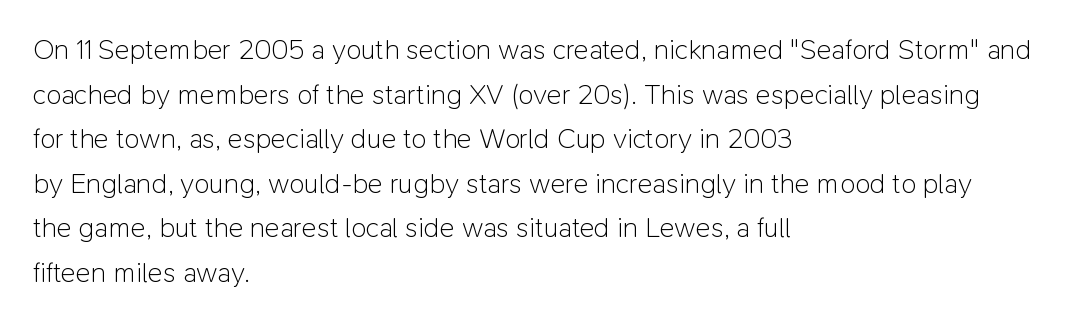
{"serif": "no", "italic": "no", "bold": "no", "weight": "light", "width": "normal", "stroke_contrast": "low", "x_height": "medium", "monospaced": "no", "underline": "no", "align": "left", "line_spacing": "normal", "line_spacing_ratio": 1.59, "letter_spacing": "normal", "letter_spacing_em": 0.0, "glyph_px": 28}
